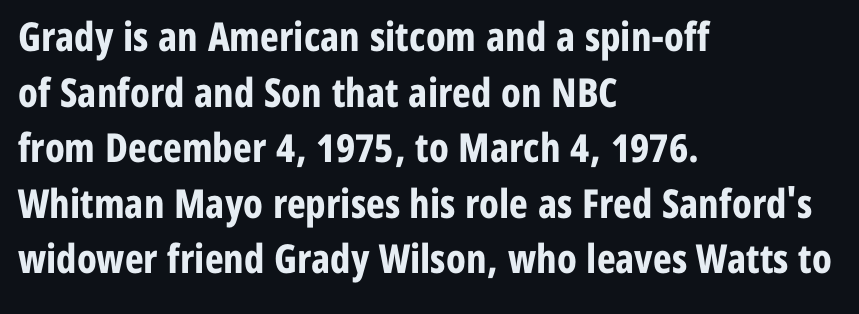
Q: Is the text bold? A: Yes.
Q: Is the text italic (slanted)? A: No, it is upright.
Q: Is the typeface a serif or a sans-serif typeface? A: Sans-serif.
Q: Is the text underlined? A: No.
Q: How is the paragraph aligned? A: Left-aligned.
Q: Is the spacing between letters normal or unusually wide? A: Normal.
Q: Is the spacing between lines tight, normal or loose? A: Normal.
Q: Width (condensed, normal, or wide)? A: Condensed.
Q: Stroke contrast? A: Low.
Q: x-height? A: Medium.
Q: Monospaced? A: No.
